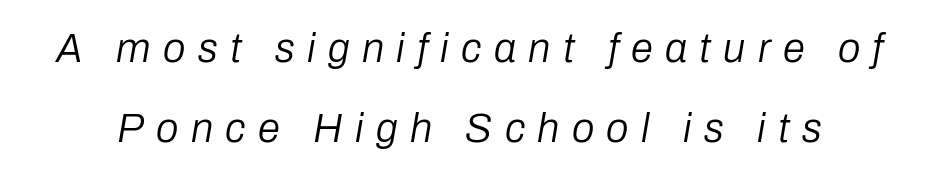
Decoration check: the copy has no underline. A typesetter would mark this as italic. The letters look calm and open, with moderate or lighter stems. The horizontal fit of the characters is loose and conspicuously gappy. Line spacing here is loose.
